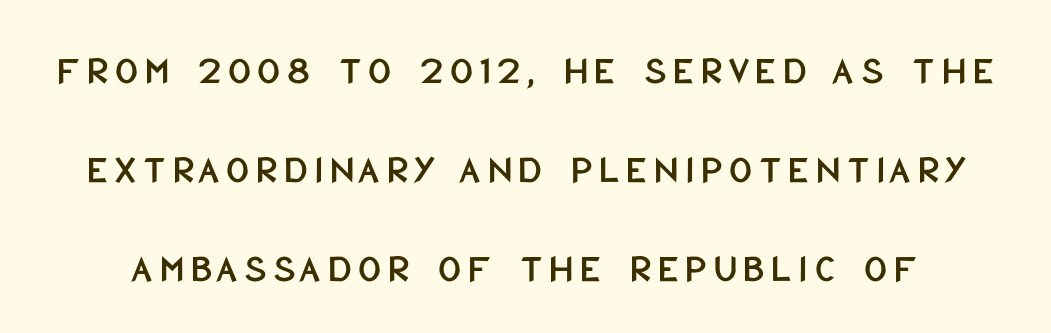
{"serif": "no", "italic": "no", "width": "condensed", "stroke_contrast": "low", "x_height": "large", "monospaced": "no", "underline": "no", "line_spacing": "loose", "line_spacing_ratio": 2.48, "glyph_px": 40}
